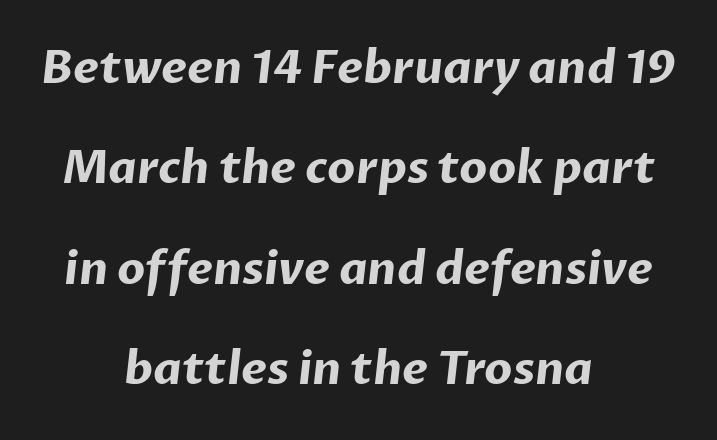
{"serif": "no", "bold": "yes", "weight": "bold", "width": "normal", "stroke_contrast": "low", "x_height": "medium", "monospaced": "no", "underline": "no", "align": "center", "line_spacing": "loose", "line_spacing_ratio": 2.23, "letter_spacing": "normal", "letter_spacing_em": 0.0, "glyph_px": 45}
